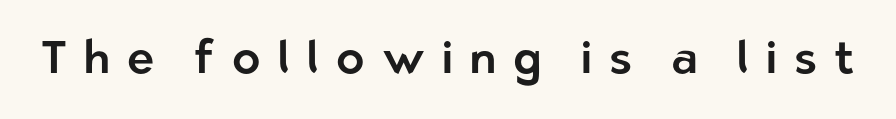
Q: Is the text italic (slanted)? A: No, it is upright.
Q: Is the typeface a serif or a sans-serif typeface? A: Sans-serif.
Q: Is the text underlined? A: No.
Q: Is the spacing between letters normal or unusually wide? A: Unusually wide.
Q: Width (condensed, normal, or wide)? A: Normal.
Q: Stroke contrast? A: Low.
Q: x-height? A: Medium.
Q: Monospaced? A: No.
